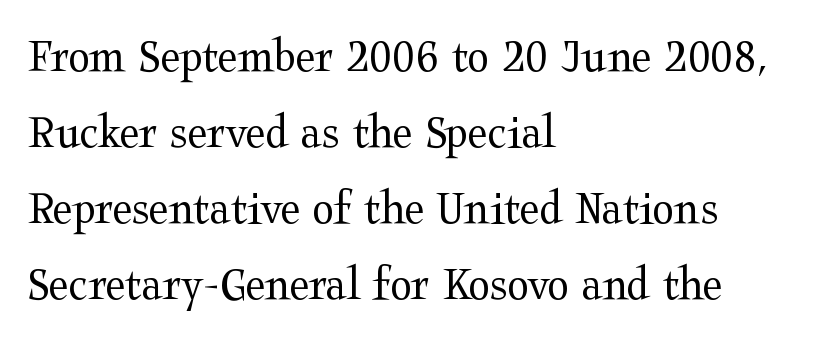
Q: Is the text bold? A: No.
Q: Is the text italic (slanted)? A: No, it is upright.
Q: Is the typeface a serif or a sans-serif typeface? A: Serif.
Q: Is the text underlined? A: No.
Q: How is the paragraph aligned? A: Left-aligned.
Q: Is the spacing between letters normal or unusually wide? A: Normal.
Q: Is the spacing between lines tight, normal or loose? A: Normal.
Q: Width (condensed, normal, or wide)? A: Wide.
Q: Stroke contrast? A: Medium.
Q: x-height? A: Medium.
Q: Monospaced? A: No.
